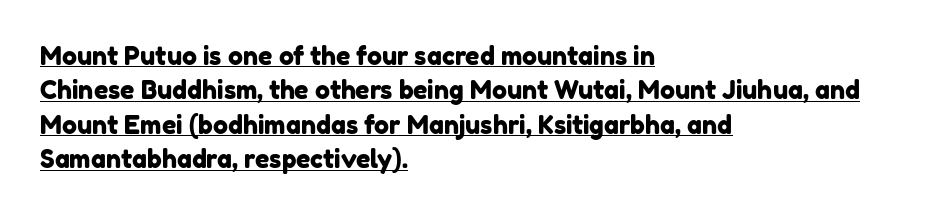
Q: Is the text underlined? A: Yes.
Q: How is the paragraph aligned? A: Left-aligned.
Q: Is the spacing between letters normal or unusually wide? A: Normal.
Q: Is the spacing between lines tight, normal or loose? A: Normal.
